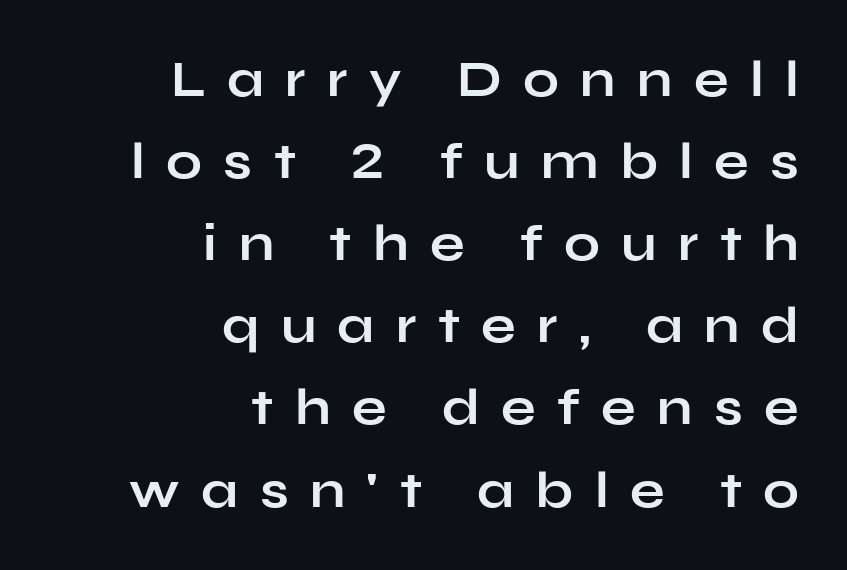
Q: Is the text bold? A: Yes.
Q: Is the text italic (slanted)? A: No, it is upright.
Q: Is the typeface a serif or a sans-serif typeface? A: Sans-serif.
Q: Is the text underlined? A: No.
Q: How is the paragraph aligned? A: Right-aligned.
Q: Is the spacing between letters normal or unusually wide? A: Unusually wide.
Q: Is the spacing between lines tight, normal or loose? A: Normal.
Q: Width (condensed, normal, or wide)? A: Wide.
Q: Stroke contrast? A: Low.
Q: x-height? A: Medium.
Q: Monospaced? A: No.
